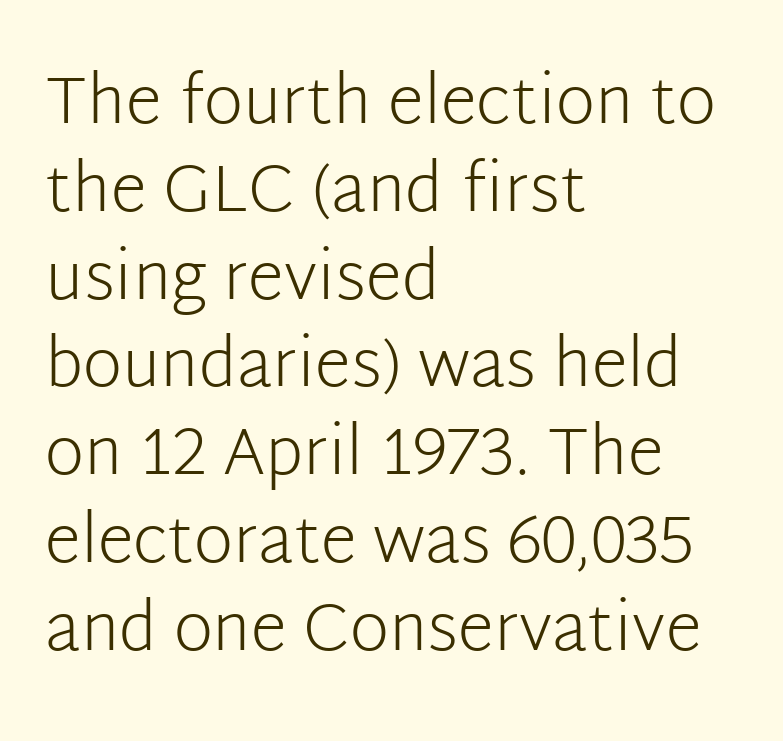
{"serif": "no", "italic": "no", "bold": "no", "weight": "light", "width": "normal", "stroke_contrast": "low", "x_height": "medium", "monospaced": "no", "underline": "no", "align": "left", "line_spacing": "normal", "line_spacing_ratio": 1.31, "letter_spacing": "normal", "letter_spacing_em": 0.0, "glyph_px": 67}
